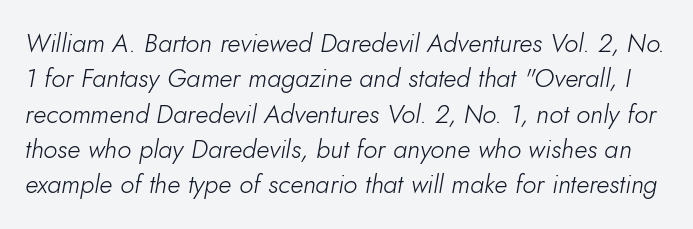
{"italic": "yes", "lean": "right", "slant_degrees": 10, "bold": "no", "underline": "no", "line_spacing": "normal", "line_spacing_ratio": 1.36, "letter_spacing": "normal", "letter_spacing_em": 0.0, "glyph_px": 26}
